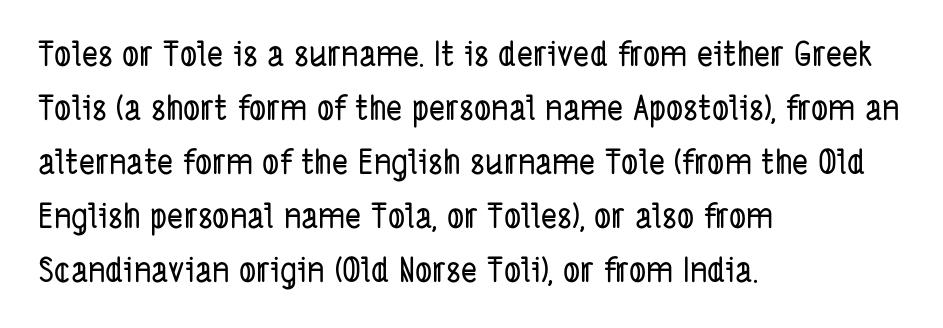
Q: Is the typeface a serif or a sans-serif typeface? A: Sans-serif.
Q: Is the text underlined? A: No.
Q: How is the paragraph aligned? A: Left-aligned.
Q: Is the spacing between letters normal or unusually wide? A: Normal.
Q: Is the spacing between lines tight, normal or loose? A: Normal.
Q: Width (condensed, normal, or wide)? A: Condensed.
Q: Stroke contrast? A: Low.
Q: x-height? A: Medium.
Q: Monospaced? A: No.
